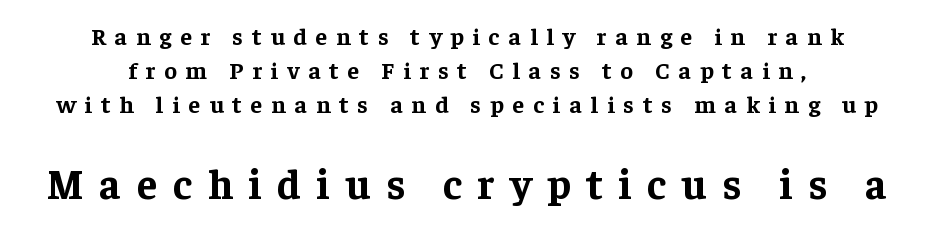
{"serif": "yes", "italic": "no", "bold": "yes", "weight": "bold", "width": "normal", "stroke_contrast": "low", "x_height": "medium", "monospaced": "no", "underline": "no", "align": "center", "line_spacing": "normal", "line_spacing_ratio": 1.42, "letter_spacing": "wide", "letter_spacing_em": 0.37, "larger_block": "second", "size_ratio": 1.75, "glyph_px": 42}
